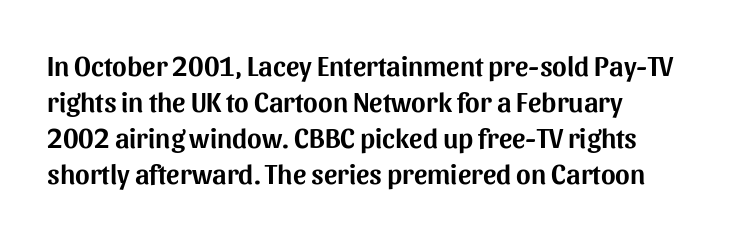
{"serif": "no", "italic": "no", "width": "normal", "stroke_contrast": "medium", "x_height": "medium", "monospaced": "no", "underline": "no", "align": "left", "line_spacing": "normal", "line_spacing_ratio": 1.28, "letter_spacing": "normal", "letter_spacing_em": 0.0, "glyph_px": 28}
